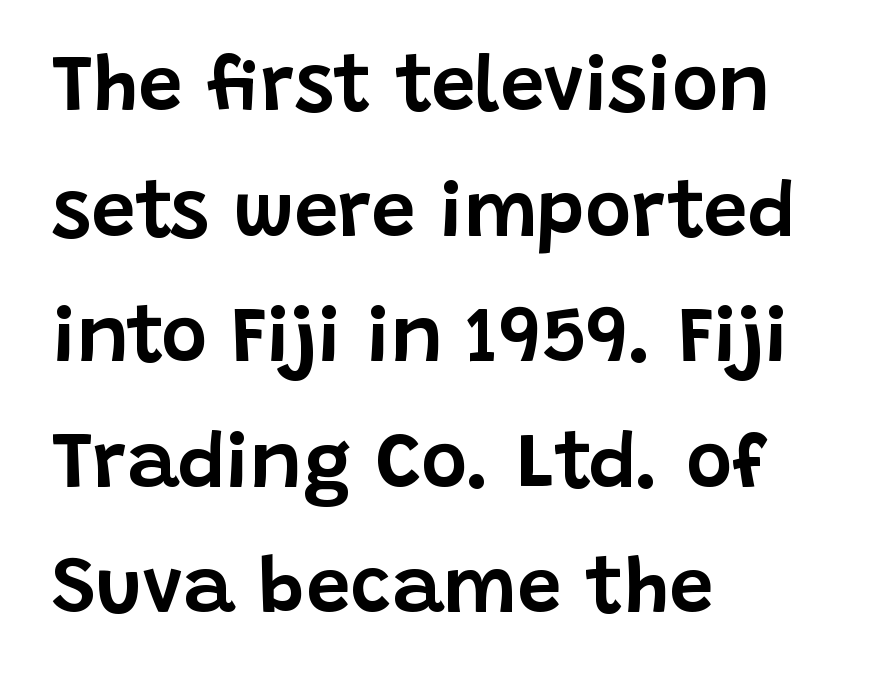
The image shows 79 px sans-serif type, upright; set left-aligned, normal line spacing (1.59x), normal letter spacing, not underlined; low stroke contrast and a large x-height.
